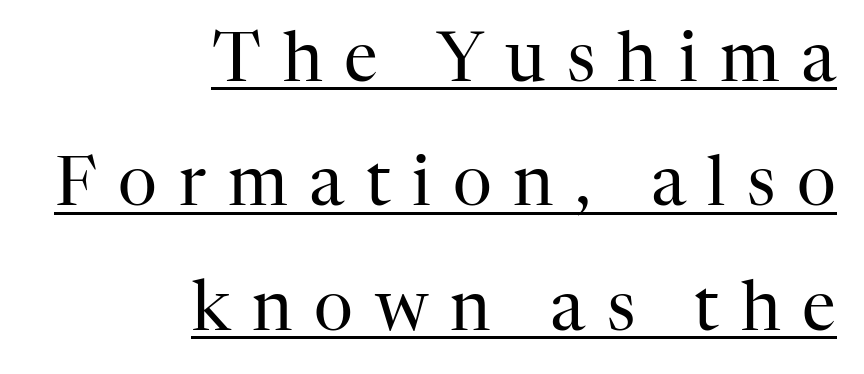
{"serif": "yes", "italic": "no", "bold": "no", "weight": "regular", "width": "normal", "stroke_contrast": "high", "x_height": "medium", "monospaced": "no", "underline": "yes", "align": "right", "line_spacing_ratio": 1.83, "letter_spacing": "wide", "letter_spacing_em": 0.32, "glyph_px": 68}
